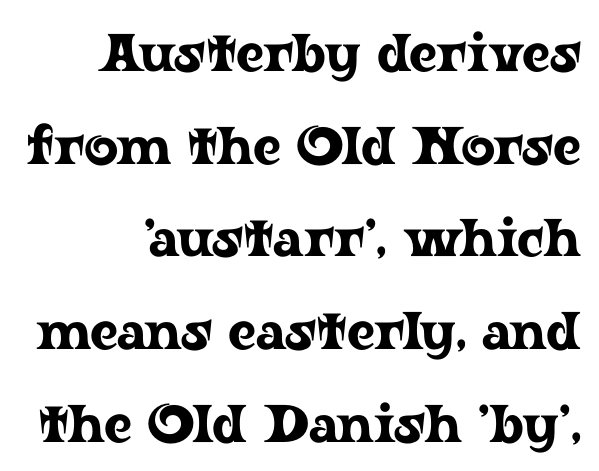
The image shows 53 px wide serif type, upright; set line spacing 1.75x, normal letter spacing, not underlined; low stroke contrast and a medium x-height.
